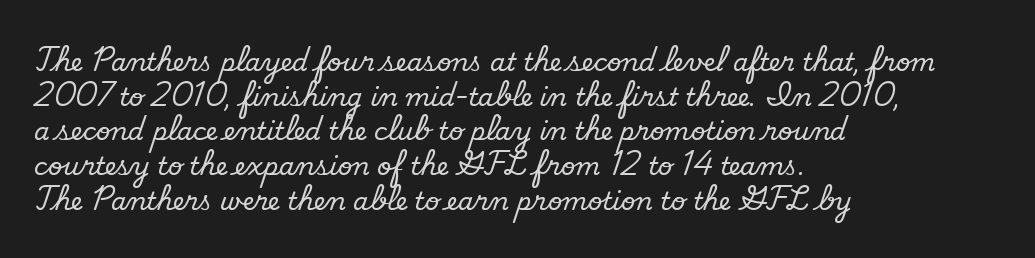
These lines keep a tight, regular rhythm from letter to letter. Quick note: underline off. This sample is left-justified, so line endings fall wherever the words run out. The cut favours lightness, reaching ordinary text weight at its darkest. Leading matches the norm, producing a regular column.
